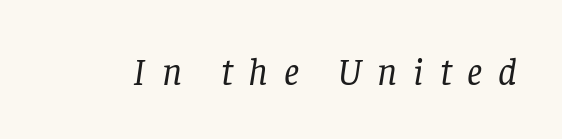
Q: Is the text bold? A: No.
Q: Is the text italic (slanted)? A: Yes, it leans right by about 8 degrees.
Q: Is the typeface a serif or a sans-serif typeface? A: Serif.
Q: Is the text underlined? A: No.
Q: Is the spacing between letters normal or unusually wide? A: Unusually wide.
Q: Width (condensed, normal, or wide)? A: Normal.
Q: Stroke contrast? A: Low.
Q: x-height? A: Large.
Q: Monospaced? A: No.
